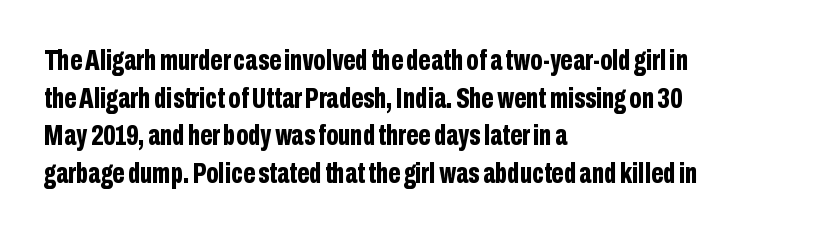
The image shows 29 px bold, condensed sans-serif type, upright; set left-aligned, normal line spacing (1.3x), normal letter spacing, not underlined; low stroke contrast and a medium x-height.
